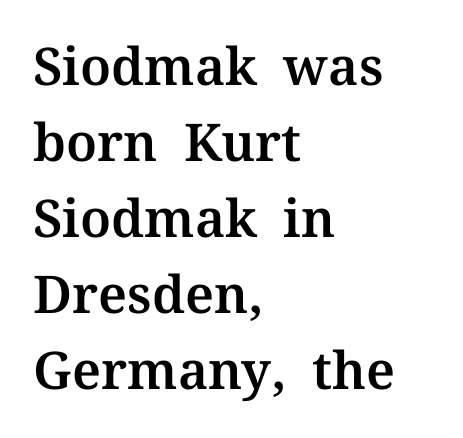
Notice how the passage keeps a crisp vertical edge on the left only. Are there feet on the stems? There are — it's a serif. Tall strokes in this sample are plumb rather than angled. Line spacing here is normal. Spacing between characters is what you'd get straight out of the box. Here the designer chose a conventional face with non-uniform glyph widths.
